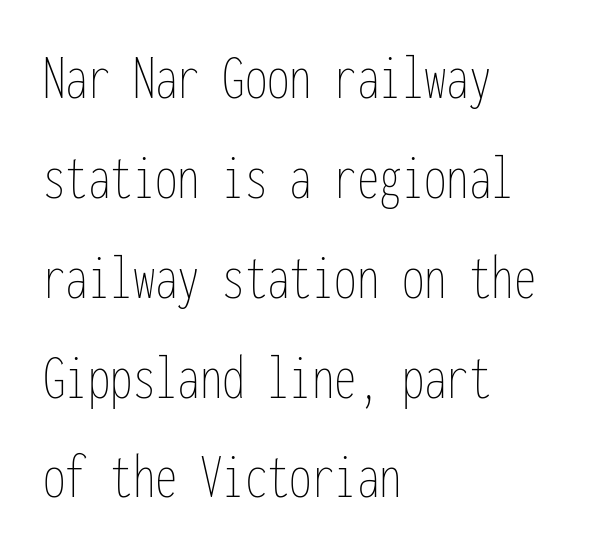
Fixed-width glyphs throughout — classic coding-font behaviour. Beneath every word, the page is bare. The paragraph shown leans on its left margin. Compared with typical body copy, the letter spacing here is the same. You can tell it's not italic because the verticals are truly vertical.
